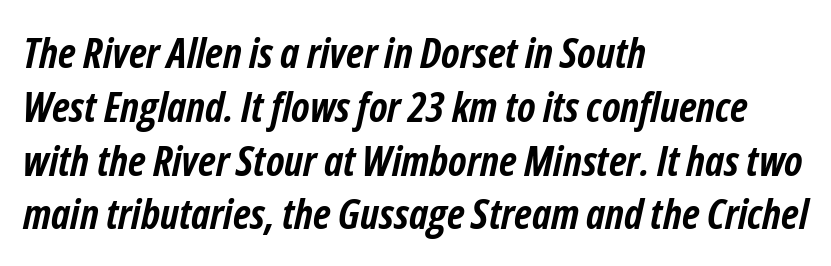
The image shows 42 px semibold, condensed type, italic (leaning right); set left-aligned, normal line spacing (1.28x), normal letter spacing, not underlined; low stroke contrast and a medium x-height.
